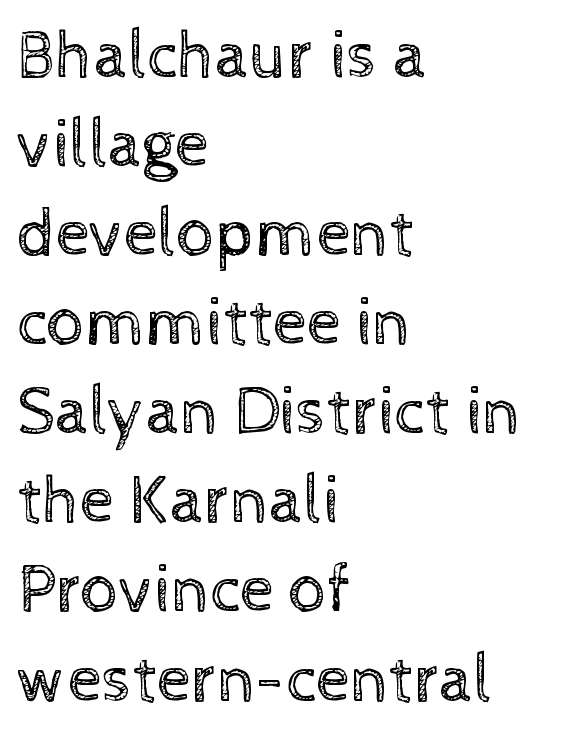
The passage is arranged the way most books set body copy — flush left. No letter is thick-stroked: the sample isn't bold. If you measured baseline to baseline, you'd find a middling distance. Has an underline been added? It has not.
